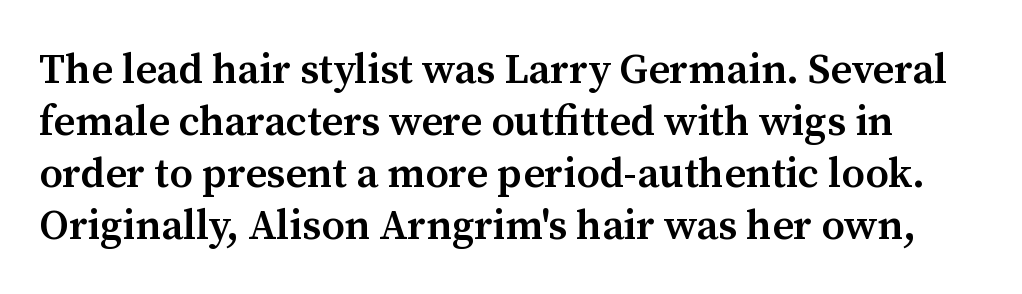
{"serif": "yes", "italic": "no", "bold": "semi", "weight": "semibold", "width": "normal", "stroke_contrast": "medium", "x_height": "medium", "monospaced": "no", "underline": "no", "line_spacing_ratio": 1.24, "letter_spacing": "normal", "letter_spacing_em": 0.0, "glyph_px": 42}
